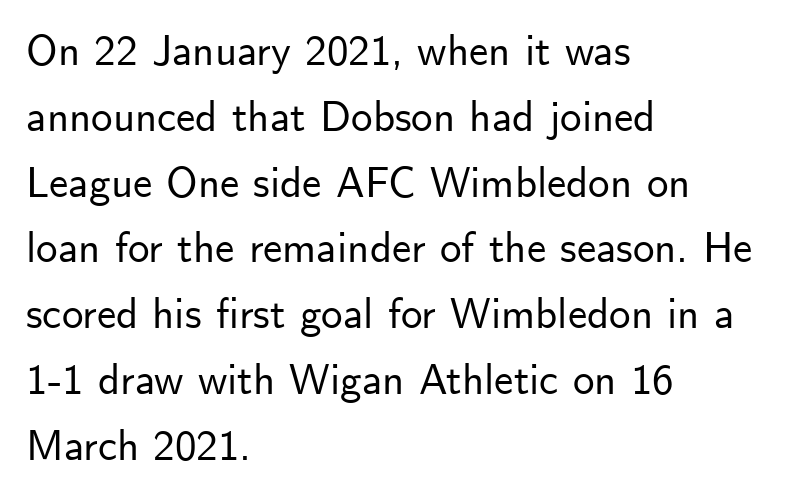
The passage shown stacks its lines at a standard gap. This is sans-serif lettering, the kind often seen on screens and signage. Observe the ordinary spacing: letters are neighbours, not strangers. This rendering features lettering with no underline.
